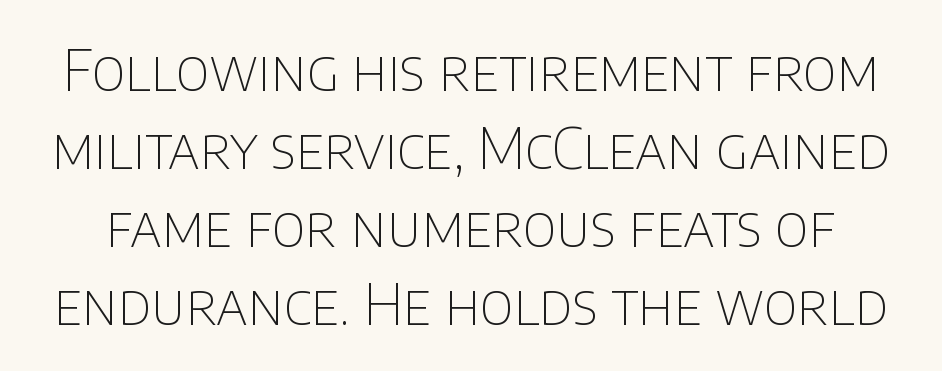
{"serif": "no", "italic": "no", "bold": "no", "weight": "thin", "width": "normal", "stroke_contrast": "low", "x_height": "large", "monospaced": "no", "underline": "no", "line_spacing": "normal", "line_spacing_ratio": 1.39, "letter_spacing": "normal", "letter_spacing_em": 0.0, "glyph_px": 56}
